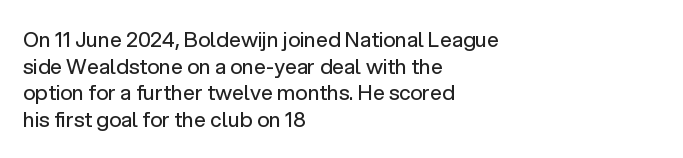
Summary of weight: not heavy and not bold. The vertical gap from one line to the next is medium. The type is set solid horizontally, with unmodified tracking. No italicization has been applied; the sample stays upright. The paragraph shown leans on its left margin. The gap between lines stays unmarked.
